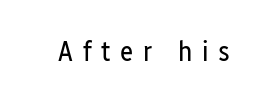
Q: Is the text bold? A: No.
Q: Is the text italic (slanted)? A: No, it is upright.
Q: Is the typeface a serif or a sans-serif typeface? A: Sans-serif.
Q: Is the text underlined? A: No.
Q: Is the spacing between letters normal or unusually wide? A: Unusually wide.
Q: Width (condensed, normal, or wide)? A: Condensed.
Q: Stroke contrast? A: Low.
Q: x-height? A: Medium.
Q: Monospaced? A: No.
